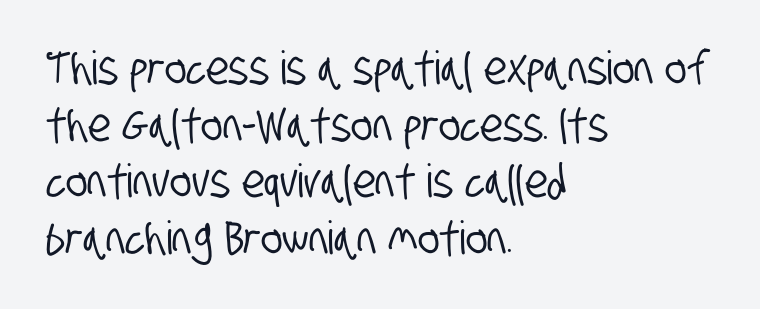
{"serif": "no", "width": "condensed", "stroke_contrast": "low", "x_height": "large", "monospaced": "no", "underline": "no", "align": "left", "line_spacing_ratio": 1.23, "letter_spacing": "normal", "letter_spacing_em": 0.0, "glyph_px": 46}
